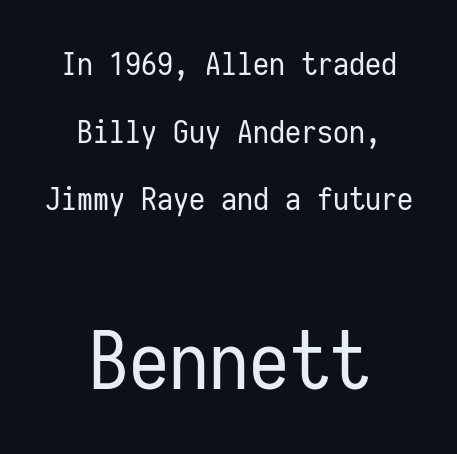
Q: Is the text bold? A: No.
Q: Is the text italic (slanted)? A: No, it is upright.
Q: Is the typeface a serif or a sans-serif typeface? A: Sans-serif.
Q: Is the text underlined? A: No.
Q: How is the paragraph aligned? A: Centered.
Q: Is the spacing between letters normal or unusually wide? A: Normal.
Q: Is the spacing between lines tight, normal or loose? A: Loose.
Q: Which block of text is set in a larger size, the first (top) or the second (bottom)? A: The second (bottom) one.
Q: Width (condensed, normal, or wide)? A: Condensed.
Q: Stroke contrast? A: Low.
Q: x-height? A: Medium.
Q: Monospaced? A: Yes.
